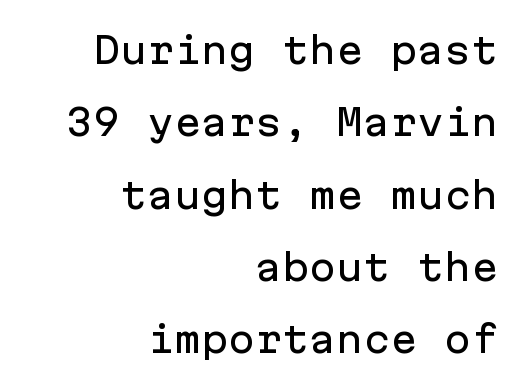
{"serif": "no", "italic": "no", "width": "normal", "stroke_contrast": "low", "x_height": "medium", "monospaced": "yes", "underline": "no", "align": "right", "line_spacing": "loose", "line_spacing_ratio": 2.01, "letter_spacing": "normal", "letter_spacing_em": 0.0, "glyph_px": 36}
